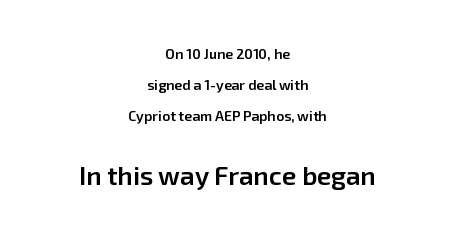
Q: Is the text bold? A: Semi-bold.
Q: Is the text italic (slanted)? A: No, it is upright.
Q: Is the text underlined? A: No.
Q: How is the paragraph aligned? A: Centered.
Q: Is the spacing between letters normal or unusually wide? A: Normal.
Q: Is the spacing between lines tight, normal or loose? A: Loose.
Q: Which block of text is set in a larger size, the first (top) or the second (bottom)? A: The second (bottom) one.
